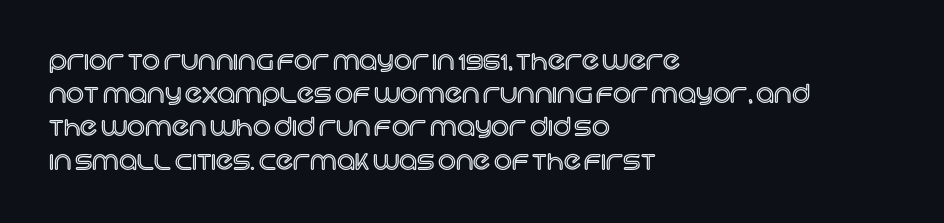
Students, observe: this is what conventionally led text looks like. Look at the tracking — it's just the regular setting, nothing added. The paragraph has a hard left edge and a soft right edge. Check under the words: just untouched page. The lettering holds an erect, upright posture throughout.
